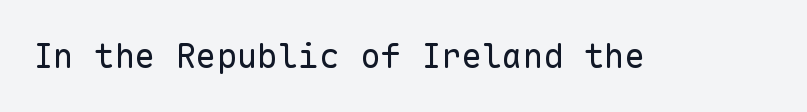
{"serif": "no", "italic": "no", "bold": "no", "weight": "regular", "width": "normal", "stroke_contrast": "low", "x_height": "medium", "monospaced": "yes", "underline": "no", "letter_spacing": "normal", "letter_spacing_em": 0.0, "glyph_px": 34}
